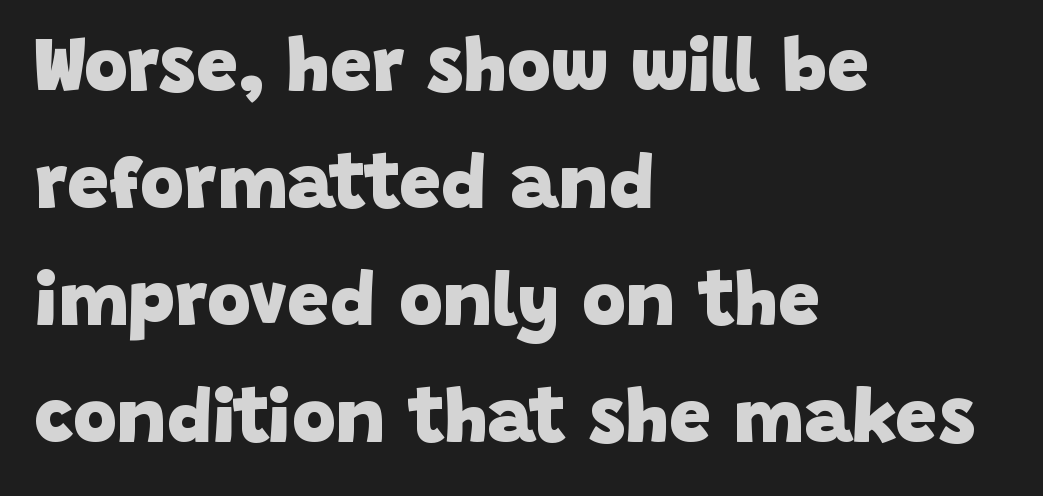
Q: Is the text bold? A: Yes.
Q: Is the typeface a serif or a sans-serif typeface? A: Sans-serif.
Q: Is the text underlined? A: No.
Q: How is the paragraph aligned? A: Left-aligned.
Q: Is the spacing between letters normal or unusually wide? A: Normal.
Q: Is the spacing between lines tight, normal or loose? A: Normal.
Q: Width (condensed, normal, or wide)? A: Normal.
Q: Stroke contrast? A: Low.
Q: x-height? A: Large.
Q: Monospaced? A: No.
